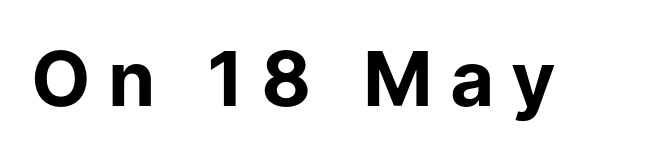
The image shows 76 px bold sans-serif type, upright; set unusually wide letter spacing (+0.25 em), not underlined; low stroke contrast and a medium x-height.
